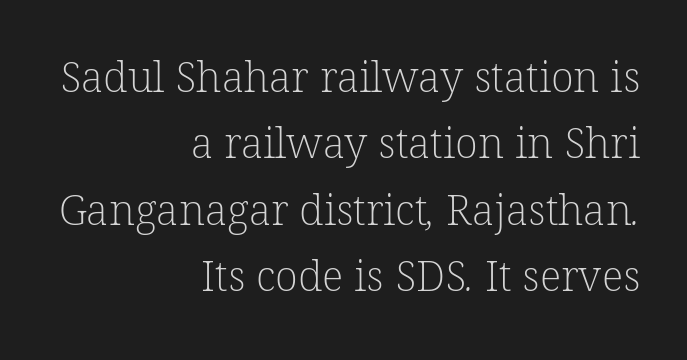
Q: Is the text bold? A: No.
Q: Is the typeface a serif or a sans-serif typeface? A: Serif.
Q: Is the text underlined? A: No.
Q: How is the paragraph aligned? A: Right-aligned.
Q: Is the spacing between letters normal or unusually wide? A: Normal.
Q: Is the spacing between lines tight, normal or loose? A: Normal.
Q: Width (condensed, normal, or wide)? A: Normal.
Q: Stroke contrast? A: Low.
Q: x-height? A: Medium.
Q: Monospaced? A: No.
